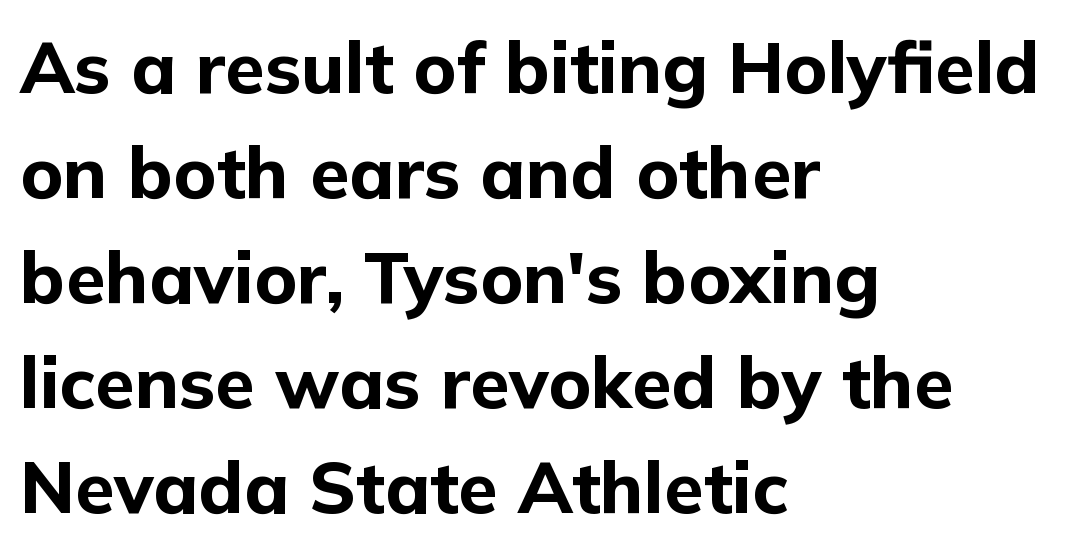
{"serif": "no", "italic": "no", "bold": "yes", "weight": "bold", "width": "normal", "stroke_contrast": "low", "x_height": "medium", "monospaced": "no", "underline": "no", "align": "left", "line_spacing": "normal", "line_spacing_ratio": 1.46, "letter_spacing": "normal", "letter_spacing_em": 0.0, "glyph_px": 72}
